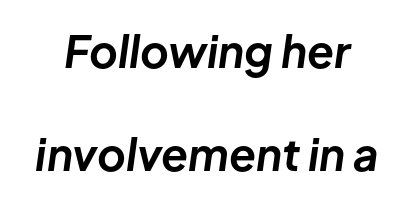
Spacing between characters is what you'd get straight out of the box. Every letter is thick-stroked: bold, no question. The passage shown leans; its letterforms are oblique. The line-height multiplier appears high, well above default. The passage shown is not underscored anywhere.
